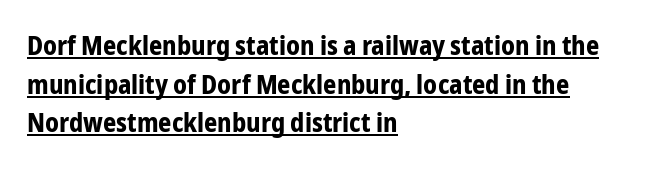
The image shows 26 px bold type, upright; set left-aligned, normal line spacing (1.49x), normal letter spacing, underlined.
